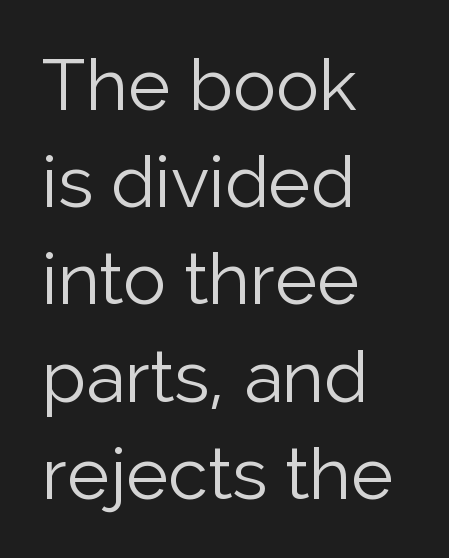
The image shows 72 px light sans-serif type, upright; set left-aligned, normal line spacing (1.35x), normal letter spacing, not underlined; low stroke contrast and a medium x-height.
